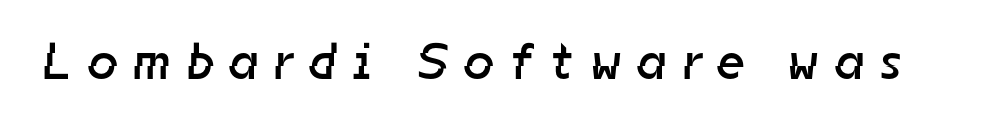
Character widths vary here, with narrow letters taking less room than wide ones. No letter is thick-stroked: the sample isn't bold. Tracking value appears strongly positive — letters spread wide. Bare-footed words on every line.
